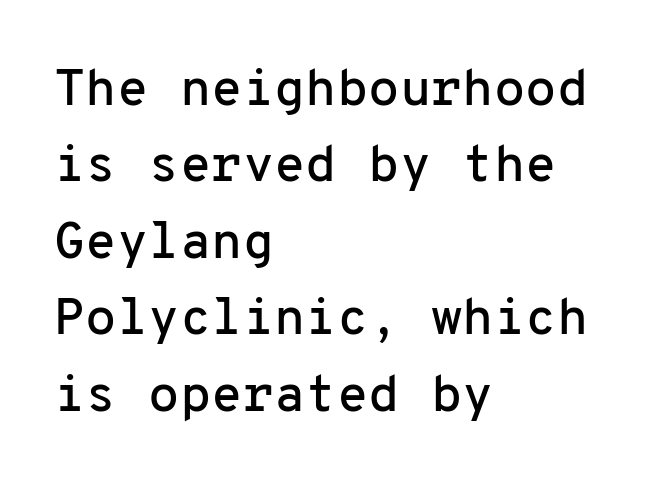
The block of text has a typical density, with ordinary space between rows. The rendering uses typewriter-style spacing with identical character cells. Look at the bottom of the vertical strokes: they stop flat, with no serifs. The words here are not underlined. Observe the ordinary spacing: letters are neighbours, not strangers. These lines are set flush left with a ragged right edge.
